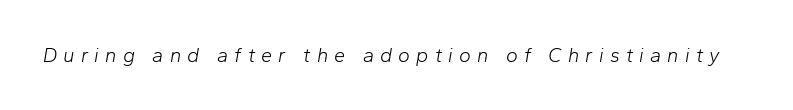
{"italic": "yes", "lean": "right", "slant_degrees": 10, "bold": "no", "underline": "no", "letter_spacing": "wide", "letter_spacing_em": 0.31, "glyph_px": 20}
